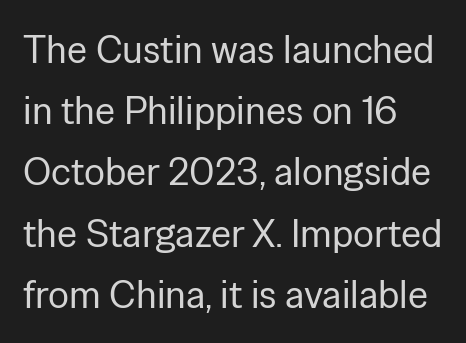
Here the designer chose a conventional face with non-uniform glyph widths. The letterforms sit shoulder to shoulder at normal distance. Grotesque or geometric, the face here clearly has no serifs. Short and long lines alike share a common starting point at left. Plain, unruled lines of type. The font's upright variant was chosen for this text.
